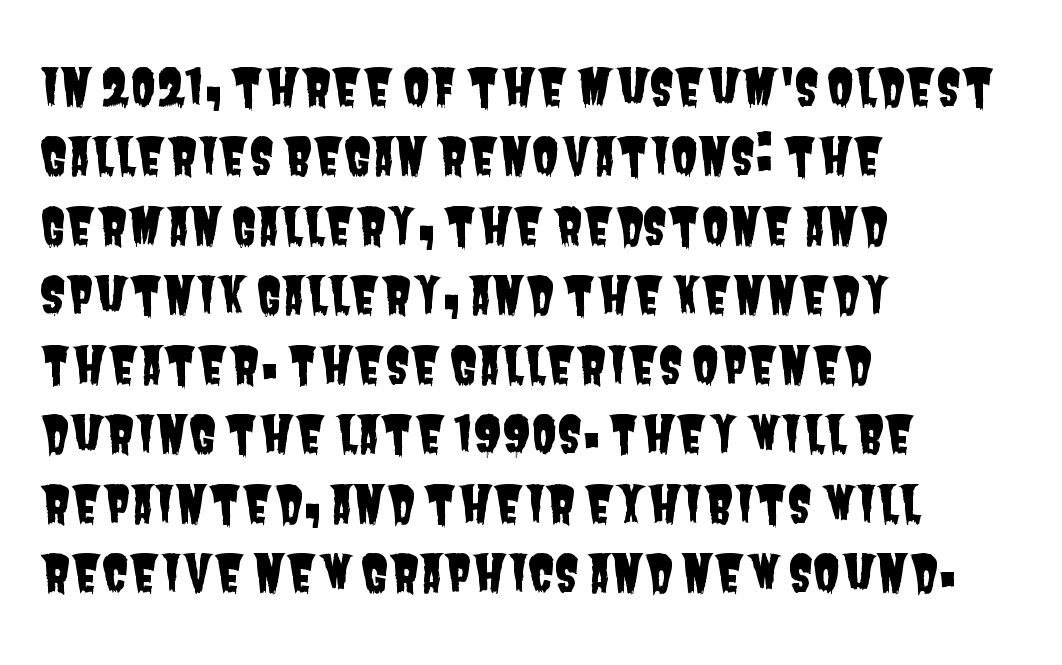
The image shows 50 px condensed sans-serif type; set left-aligned, normal line spacing (1.39x), normal letter spacing, not underlined; low stroke contrast and a large x-height.
